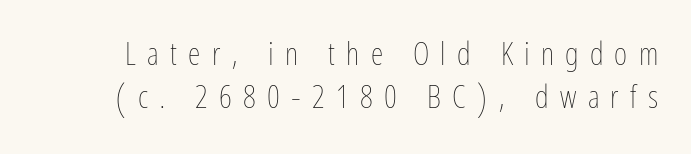
Q: Is the text bold? A: No.
Q: Is the text italic (slanted)? A: No, it is upright.
Q: Is the text underlined? A: No.
Q: Is the spacing between letters normal or unusually wide? A: Unusually wide.
Q: Is the spacing between lines tight, normal or loose? A: Normal.
Q: Width (condensed, normal, or wide)? A: Condensed.
Q: Stroke contrast? A: Low.
Q: x-height? A: Medium.
Q: Monospaced? A: No.
